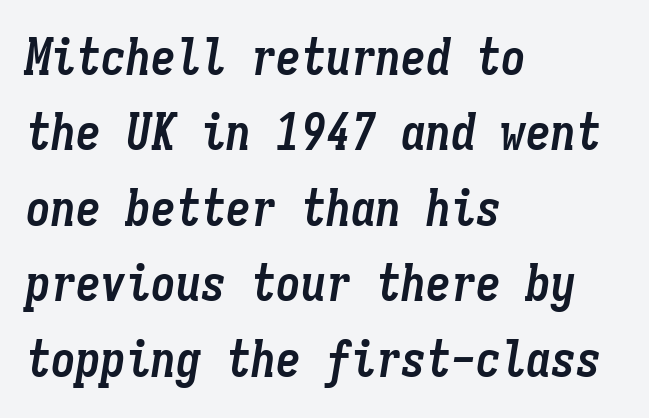
Q: Is the text bold? A: Yes.
Q: Is the text italic (slanted)? A: Yes, it leans right by about 9 degrees.
Q: Is the text underlined? A: No.
Q: How is the paragraph aligned? A: Left-aligned.
Q: Is the spacing between letters normal or unusually wide? A: Normal.
Q: Is the spacing between lines tight, normal or loose? A: Normal.
Q: Width (condensed, normal, or wide)? A: Condensed.
Q: Stroke contrast? A: Low.
Q: x-height? A: Medium.
Q: Monospaced? A: Yes.
